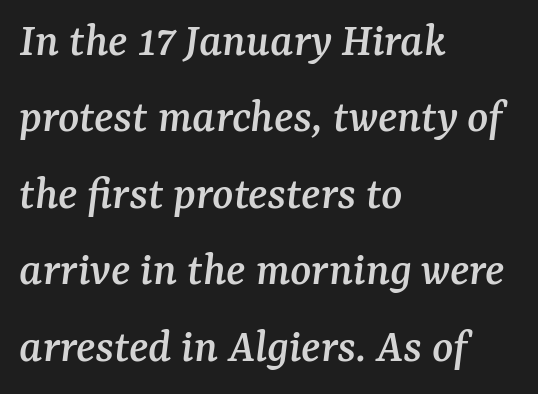
Only glyphs here, with clear space below each row. These lines keep a tight, regular rhythm from letter to letter. Compared with a centered layout, this one pins lines to the left instead. Regarding leading, the lines here are spaced in the standard way.
